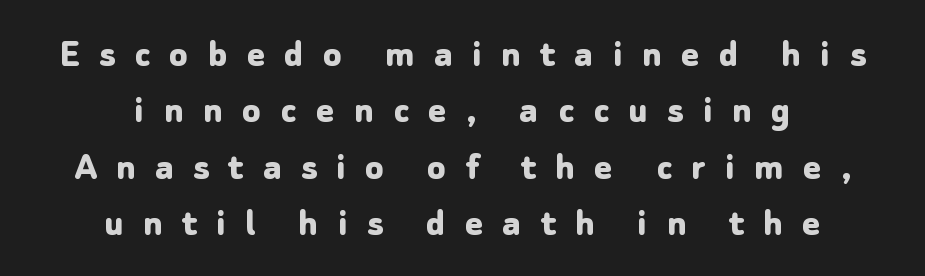
The image shows 42 px bold sans-serif type, upright; set centered, normal line spacing (1.34x), unusually wide letter spacing (+0.46 em), not underlined; low stroke contrast and a medium x-height.
